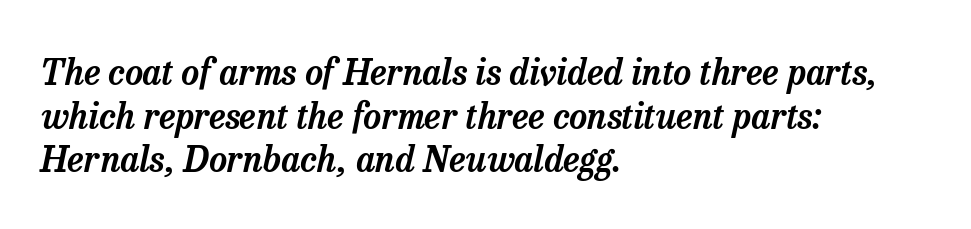
{"serif": "yes", "italic": "yes", "lean": "right", "slant_degrees": 13, "width": "normal", "stroke_contrast": "low", "x_height": "medium", "monospaced": "no", "underline": "no", "align": "left", "line_spacing": "normal", "line_spacing_ratio": 1.25, "letter_spacing": "normal", "letter_spacing_em": 0.0, "glyph_px": 35}
